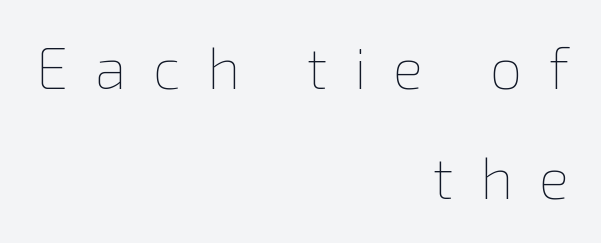
{"italic": "no", "bold": "no", "weight": "thin", "width": "normal", "stroke_contrast": "low", "x_height": "medium", "monospaced": "no", "underline": "no", "align": "right", "line_spacing": "loose", "line_spacing_ratio": 1.9, "letter_spacing": "wide", "letter_spacing_em": 0.46, "glyph_px": 58}
